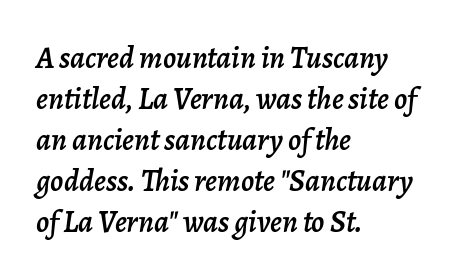
Honestly, the letter spacing is just normal — you wouldn't notice it. Reading down the block, your eye returns to a fixed left position each line. Descenders are the only things crossing below the line. If you measured baseline to baseline, you'd find a middling distance.
